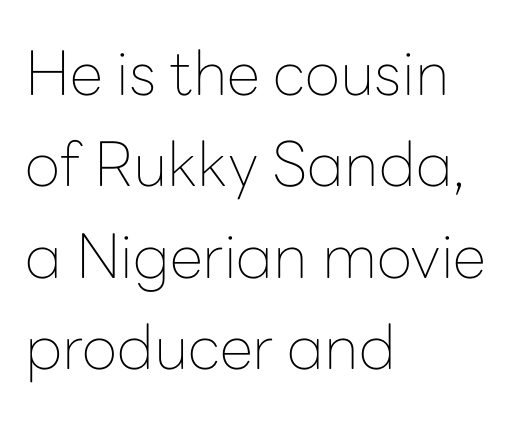
The image shows 61 px thin sans-serif type, upright; set left-aligned, normal line spacing (1.5x), normal letter spacing, not underlined; low stroke contrast and a medium x-height.
